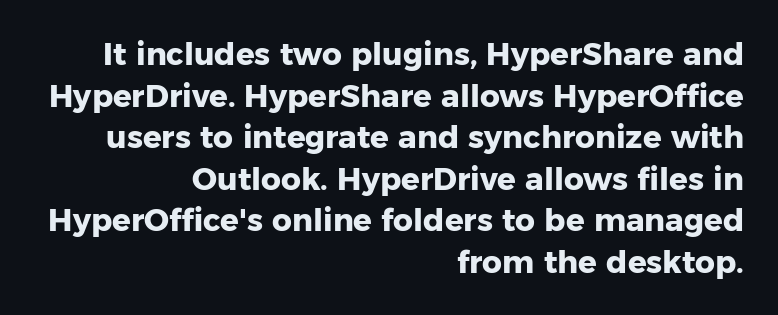
The image shows 31 px heavy sans-serif type, upright; set right-aligned, normal line spacing (1.34x), normal letter spacing, not underlined; low stroke contrast and a medium x-height.
